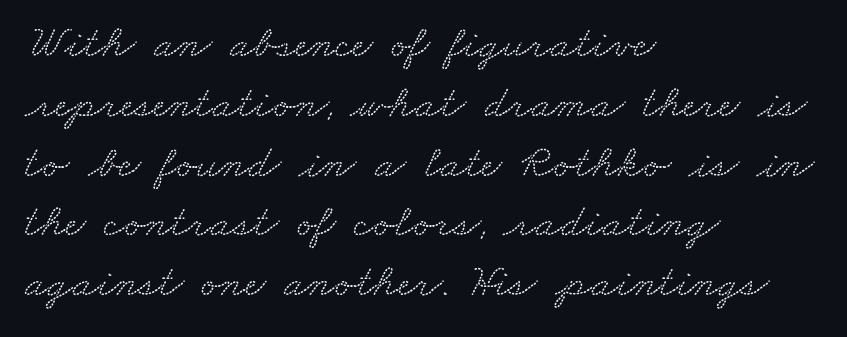
{"serif": "yes", "width": "wide", "stroke_contrast": "low", "x_height": "small", "monospaced": "no", "underline": "no", "align": "left", "line_spacing": "normal", "line_spacing_ratio": 1.3, "letter_spacing": "normal", "letter_spacing_em": 0.0, "glyph_px": 46}
